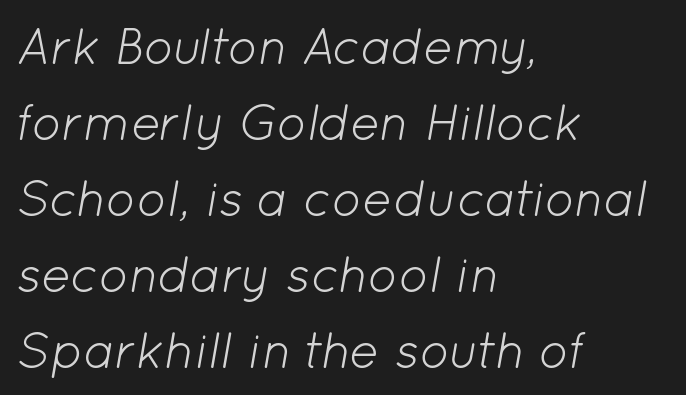
Q: Is the text bold? A: No.
Q: Is the text italic (slanted)? A: Yes, it leans right by about 12 degrees.
Q: Is the text underlined? A: No.
Q: How is the paragraph aligned? A: Left-aligned.
Q: Is the spacing between letters normal or unusually wide? A: Normal.
Q: Is the spacing between lines tight, normal or loose? A: Normal.
Q: Width (condensed, normal, or wide)? A: Normal.
Q: Stroke contrast? A: Low.
Q: x-height? A: Medium.
Q: Monospaced? A: No.
